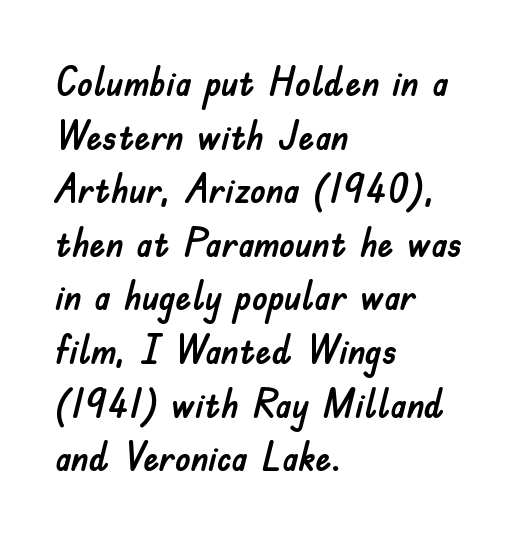
The image shows 40 px sans-serif type; set left-aligned, normal line spacing (1.34x), normal letter spacing, not underlined; low stroke contrast and a small x-height.
